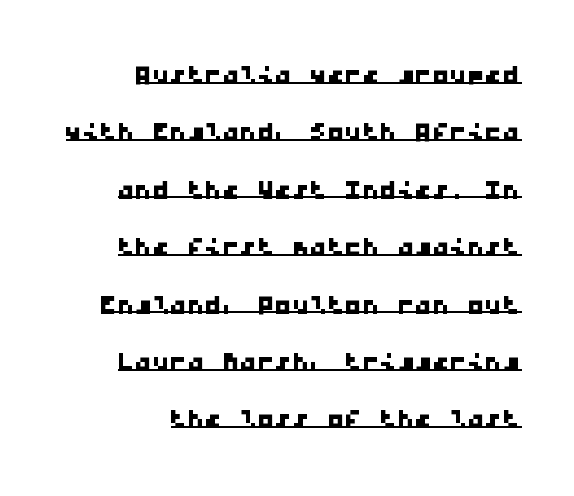
Q: Is the typeface a serif or a sans-serif typeface? A: Sans-serif.
Q: Is the text underlined? A: Yes.
Q: How is the paragraph aligned? A: Right-aligned.
Q: Is the spacing between letters normal or unusually wide? A: Normal.
Q: Is the spacing between lines tight, normal or loose? A: Normal.
Q: Width (condensed, normal, or wide)? A: Wide.
Q: Stroke contrast? A: Low.
Q: x-height? A: Medium.
Q: Monospaced? A: Yes.
